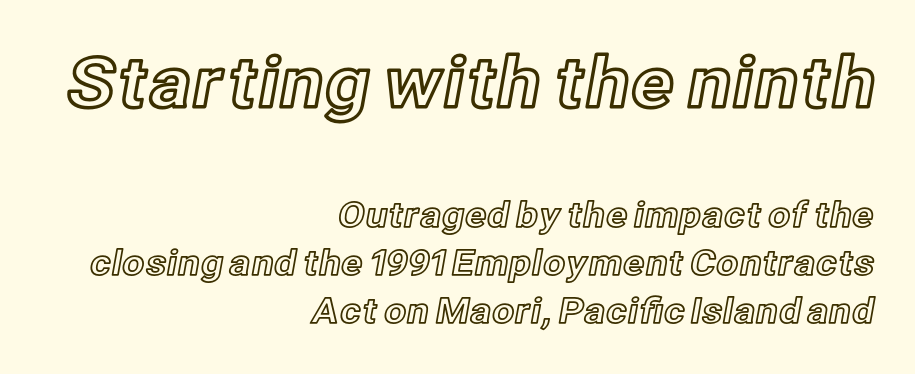
Line ends are locked; line starts wander. Does the leading feel generous? No, just average. Has an underline been added? It has not. The passage shown begins with its larger block and ends with its smaller one. Here the designer chose a conventional face with non-uniform glyph widths.
